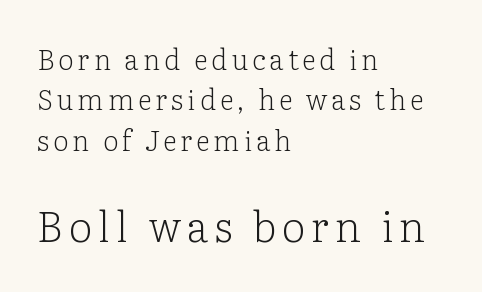
Q: Is the text bold? A: No.
Q: Is the text italic (slanted)? A: No, it is upright.
Q: Is the typeface a serif or a sans-serif typeface? A: Serif.
Q: Is the text underlined? A: No.
Q: How is the paragraph aligned? A: Left-aligned.
Q: Is the spacing between lines tight, normal or loose? A: Normal.
Q: Which block of text is set in a larger size, the first (top) or the second (bottom)? A: The second (bottom) one.
Q: Width (condensed, normal, or wide)? A: Normal.
Q: Stroke contrast? A: Low.
Q: x-height? A: Medium.
Q: Monospaced? A: No.
